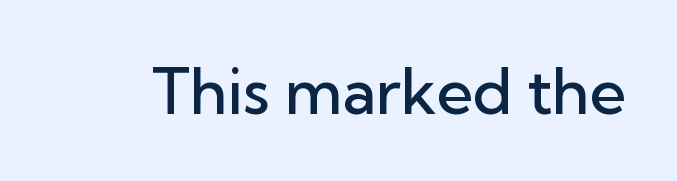
Notice how the stems are strictly vertical — no italics here. Check where the strokes stop: nothing finishes them off — pure sans. Stems and bowls a touch heavier than normal — semibold. The face used here is proportionally spaced, like ordinary book or web type.
